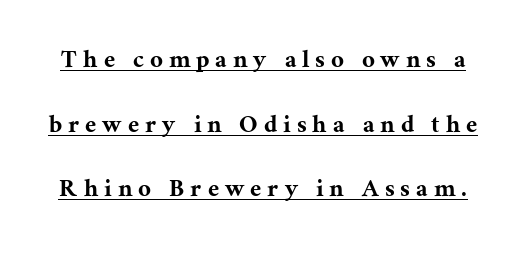
Q: Is the text italic (slanted)? A: No, it is upright.
Q: Is the typeface a serif or a sans-serif typeface? A: Serif.
Q: Is the text underlined? A: Yes.
Q: Is the spacing between letters normal or unusually wide? A: Unusually wide.
Q: Is the spacing between lines tight, normal or loose? A: Loose.
Q: Width (condensed, normal, or wide)? A: Normal.
Q: Stroke contrast? A: Medium.
Q: x-height? A: Medium.
Q: Monospaced? A: No.
